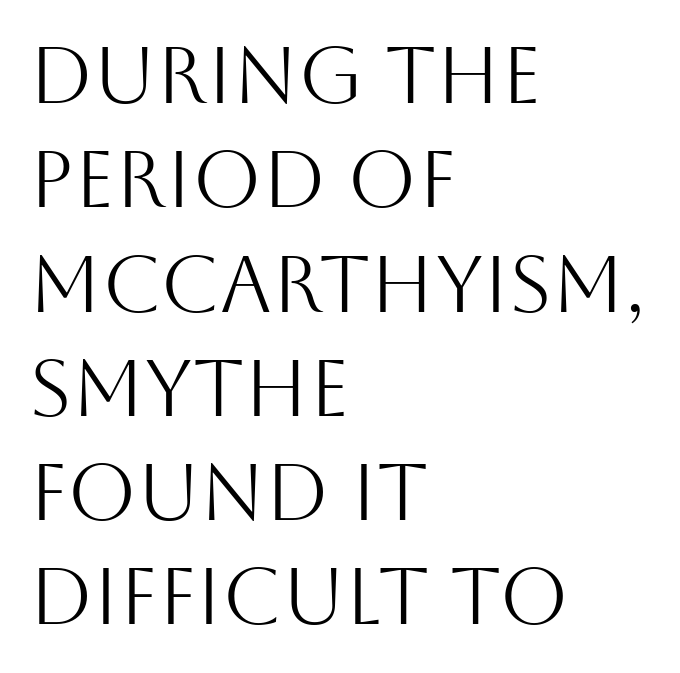
Q: Is the text bold? A: No.
Q: Is the text italic (slanted)? A: No, it is upright.
Q: Is the typeface a serif or a sans-serif typeface? A: Sans-serif.
Q: Is the text underlined? A: No.
Q: How is the paragraph aligned? A: Left-aligned.
Q: Is the spacing between letters normal or unusually wide? A: Normal.
Q: Is the spacing between lines tight, normal or loose? A: Normal.
Q: Width (condensed, normal, or wide)? A: Normal.
Q: Stroke contrast? A: Medium.
Q: x-height? A: Large.
Q: Monospaced? A: No.
